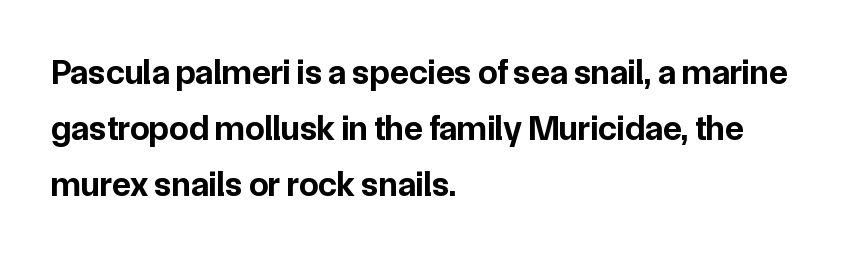
Every row of glyphs begins at an identical x-position on the left. It's the straight-up-and-down kind of type. Every letter is thick-stroked: bold, no question. The space beneath each line is pristine and unruled.
